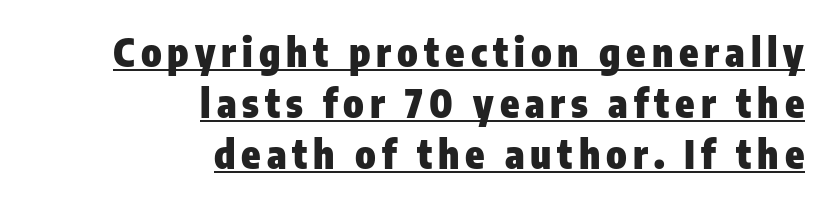
Compared with a flush-left layout, this one pins lines to the opposite, right side. This is the regular roman posture of the typeface. This sample uses a sans-serif face. Each line of the rendering has a horizontal stroke beneath the glyphs. Each new line begins a customary step beneath the previous one.
